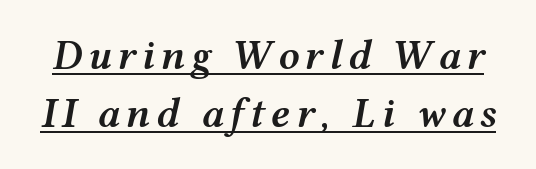
The image shows 42 px semibold, wide type, italic (leaning right); set normal line spacing (1.38x), underlined; medium stroke contrast and a medium x-height.
